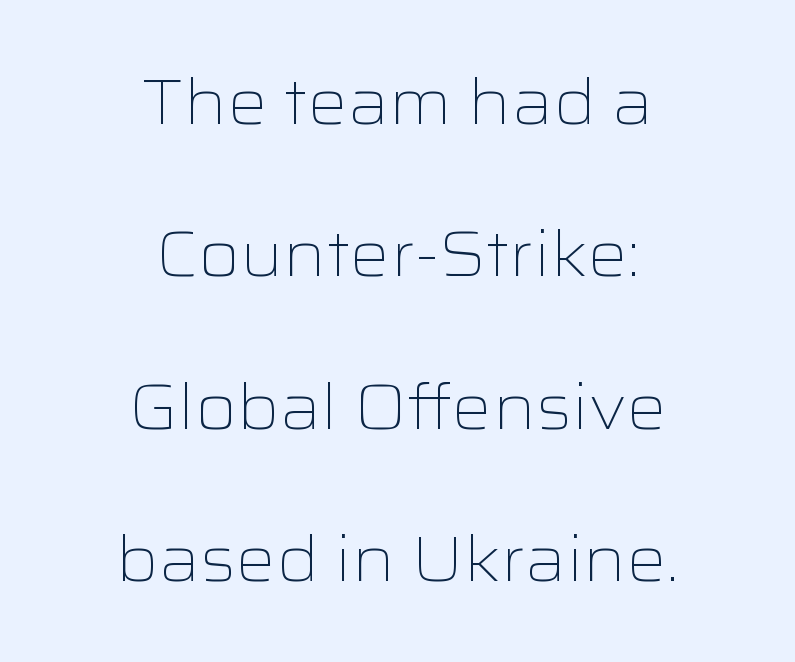
Q: Is the text bold? A: No.
Q: Is the text italic (slanted)? A: No, it is upright.
Q: Is the typeface a serif or a sans-serif typeface? A: Sans-serif.
Q: Is the text underlined? A: No.
Q: How is the paragraph aligned? A: Centered.
Q: Is the spacing between letters normal or unusually wide? A: Normal.
Q: Is the spacing between lines tight, normal or loose? A: Loose.
Q: Width (condensed, normal, or wide)? A: Wide.
Q: Stroke contrast? A: Low.
Q: x-height? A: Medium.
Q: Monospaced? A: No.
